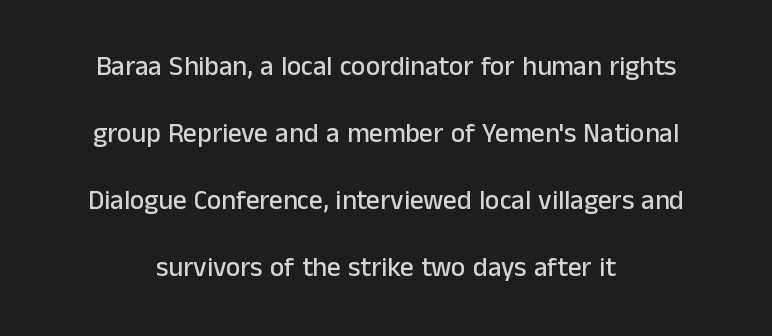
The image shows 27 px text type, upright; set centered, loose line spacing (2.48x), normal letter spacing, not underlined.
